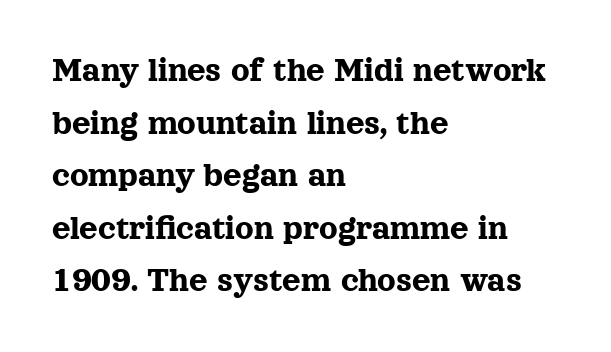
The passage shown is typed in a proportional face where columns would drift. Vertical spacing — default. A student would call this left alignment; a typographer would say flush left, rag right. The font's upright variant was chosen for this text.
